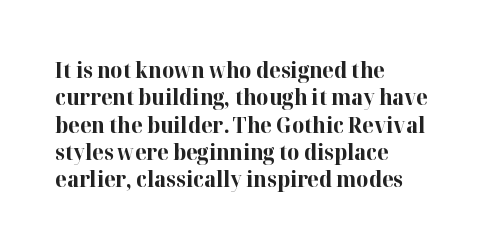
The rendering anchors every line to the left-hand side. This is the regular roman posture of the typeface. A normal amount of white space separates one row of letters from the next. The face used here is rendered with its standard letterfit. A clean baseline with only descenders dipping below it. The sample has been set heavy, in full bold.
